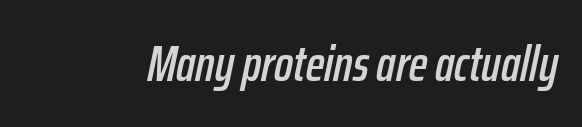
The image shows 50 px condensed type, italic (leaning right); set normal letter spacing, not underlined; low stroke contrast and a medium x-height.
